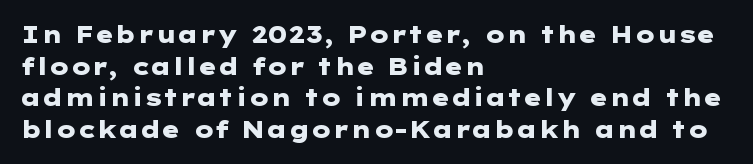
Q: Is the text bold? A: Yes.
Q: Is the text italic (slanted)? A: No, it is upright.
Q: Is the text underlined? A: No.
Q: How is the paragraph aligned? A: Left-aligned.
Q: Is the spacing between letters normal or unusually wide? A: Normal.
Q: Is the spacing between lines tight, normal or loose? A: Normal.
